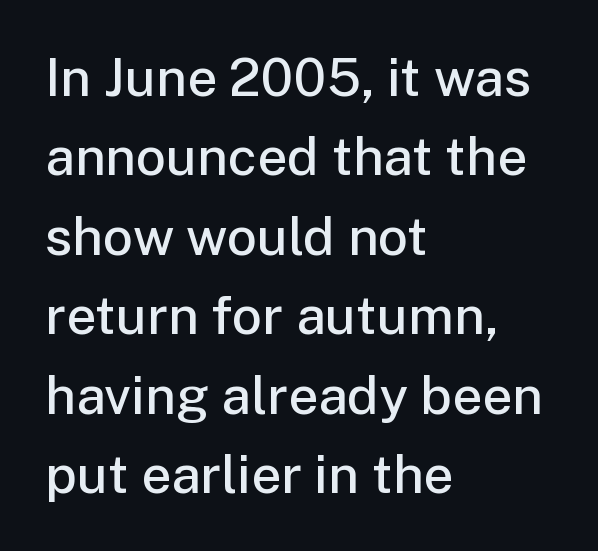
{"serif": "no", "italic": "no", "bold": "semi", "weight": "semibold", "width": "normal", "stroke_contrast": "low", "x_height": "medium", "monospaced": "no", "underline": "no", "align": "left", "line_spacing": "normal", "line_spacing_ratio": 1.5, "letter_spacing": "normal", "letter_spacing_em": 0.0, "glyph_px": 53}
